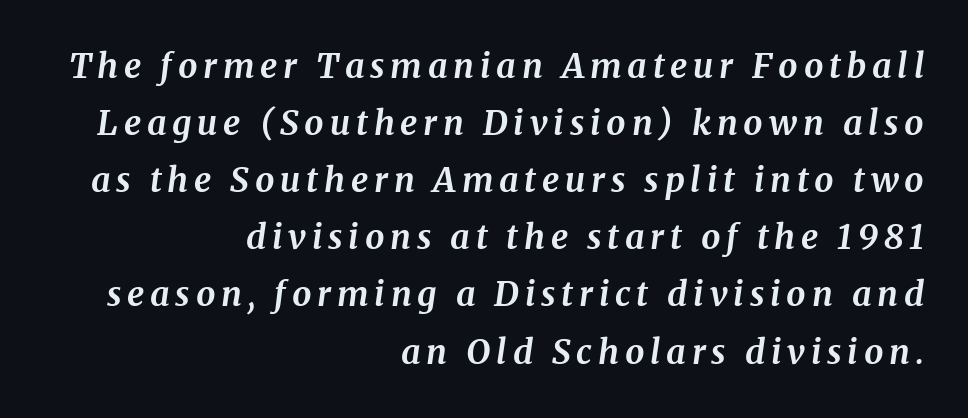
The image shows 34 px bold serif type, italic (leaning right); set right-aligned, normal line spacing (1.68x), not underlined; medium stroke contrast and a medium x-height.
